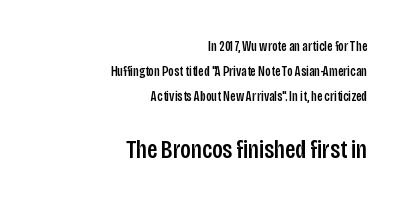
Q: Is the text italic (slanted)? A: No, it is upright.
Q: Is the text underlined? A: No.
Q: How is the paragraph aligned? A: Right-aligned.
Q: Is the spacing between letters normal or unusually wide? A: Normal.
Q: Which block of text is set in a larger size, the first (top) or the second (bottom)? A: The second (bottom) one.
